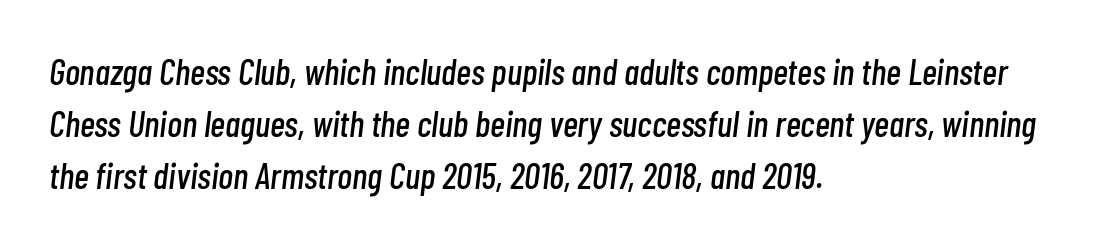
Q: Is the text italic (slanted)? A: Yes, it leans right by about 7 degrees.
Q: Is the text underlined? A: No.
Q: How is the paragraph aligned? A: Left-aligned.
Q: Is the spacing between letters normal or unusually wide? A: Normal.
Q: Is the spacing between lines tight, normal or loose? A: Normal.
Q: Width (condensed, normal, or wide)? A: Condensed.
Q: Stroke contrast? A: Low.
Q: x-height? A: Medium.
Q: Monospaced? A: No.
